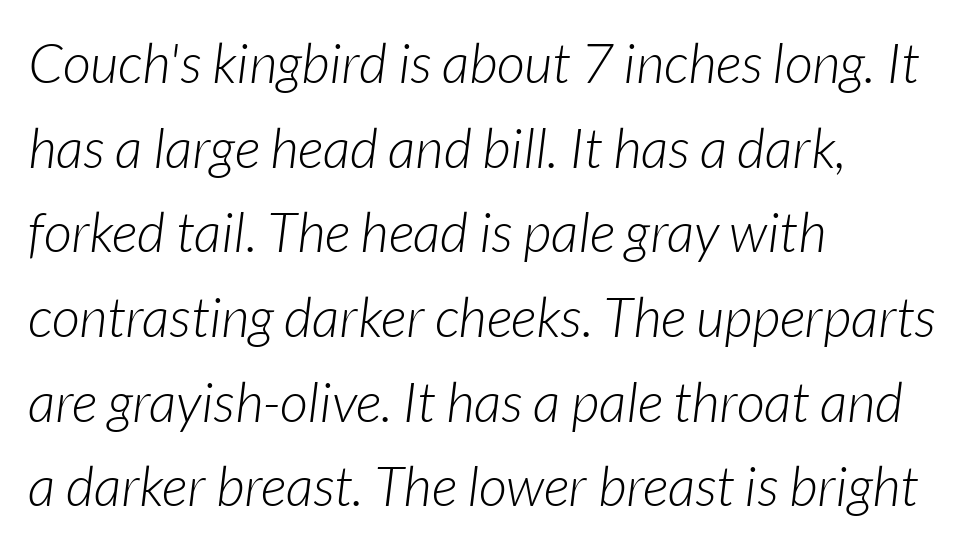
{"italic": "yes", "lean": "right", "slant_degrees": 7, "bold": "no", "weight": "light", "width": "normal", "stroke_contrast": "low", "x_height": "medium", "monospaced": "no", "underline": "no", "align": "left", "line_spacing": "normal", "line_spacing_ratio": 1.54, "letter_spacing": "normal", "letter_spacing_em": 0.0, "glyph_px": 55}
